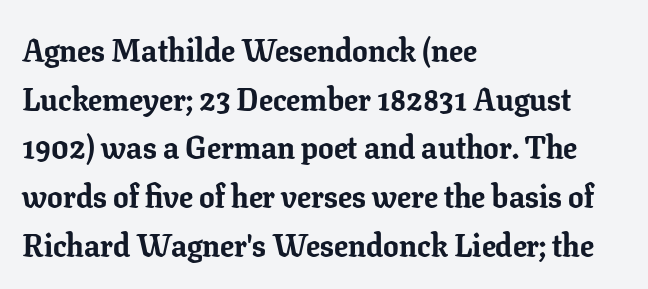
Q: Is the text bold? A: Yes.
Q: Is the text italic (slanted)? A: No, it is upright.
Q: Is the typeface a serif or a sans-serif typeface? A: Serif.
Q: Is the text underlined? A: No.
Q: How is the paragraph aligned? A: Left-aligned.
Q: Is the spacing between letters normal or unusually wide? A: Normal.
Q: Is the spacing between lines tight, normal or loose? A: Normal.
Q: Width (condensed, normal, or wide)? A: Normal.
Q: Stroke contrast? A: Low.
Q: x-height? A: Medium.
Q: Monospaced? A: No.
